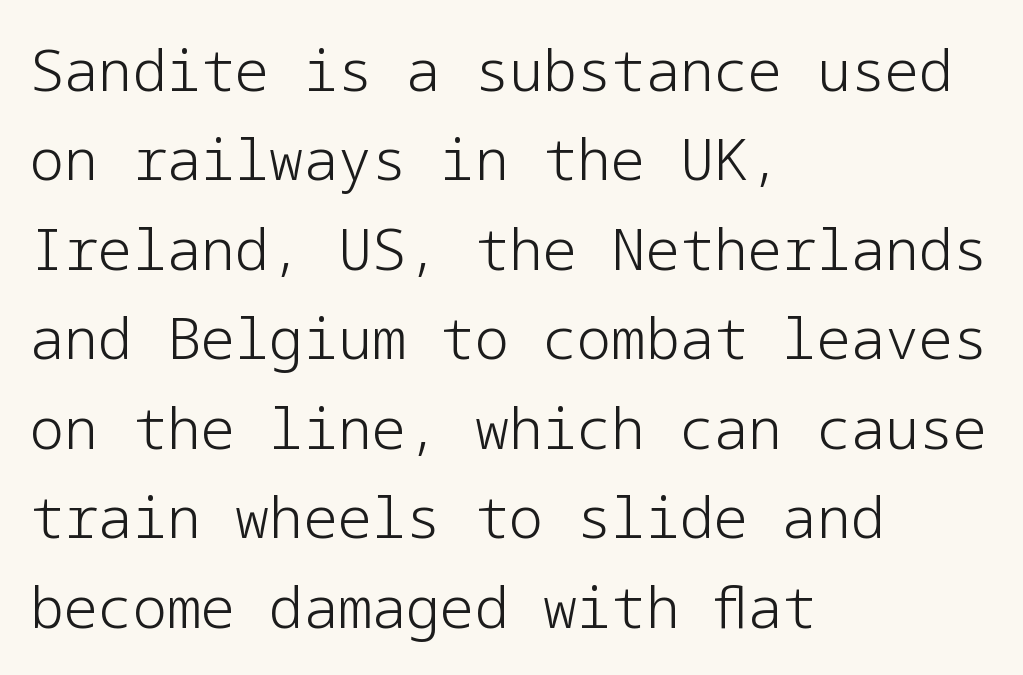
{"serif": "no", "italic": "no", "bold": "no", "weight": "light", "width": "normal", "stroke_contrast": "low", "x_height": "medium", "underline": "no", "align": "left", "line_spacing": "normal", "line_spacing_ratio": 1.57, "letter_spacing": "normal", "letter_spacing_em": 0.0, "glyph_px": 57}
